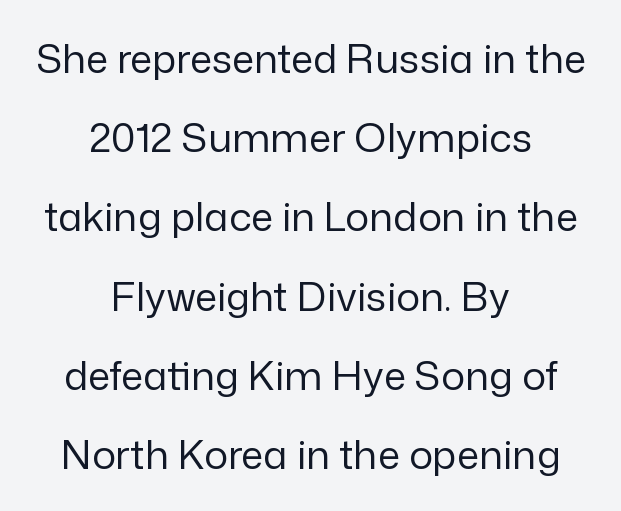
Q: Is the text bold? A: No.
Q: Is the text italic (slanted)? A: No, it is upright.
Q: Is the typeface a serif or a sans-serif typeface? A: Sans-serif.
Q: Is the text underlined? A: No.
Q: How is the paragraph aligned? A: Centered.
Q: Is the spacing between letters normal or unusually wide? A: Normal.
Q: Is the spacing between lines tight, normal or loose? A: Loose.
Q: Width (condensed, normal, or wide)? A: Normal.
Q: Stroke contrast? A: Low.
Q: x-height? A: Medium.
Q: Monospaced? A: No.
